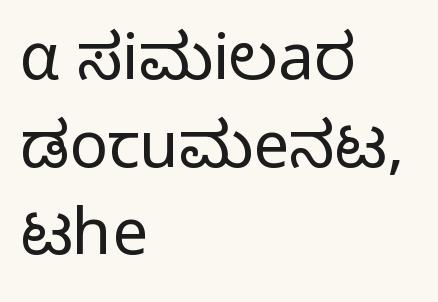
Q: Is the text bold? A: No.
Q: Is the text italic (slanted)? A: No, it is upright.
Q: Is the typeface a serif or a sans-serif typeface? A: Sans-serif.
Q: Is the text underlined? A: No.
Q: How is the paragraph aligned? A: Left-aligned.
Q: Is the spacing between letters normal or unusually wide? A: Normal.
Q: Is the spacing between lines tight, normal or loose? A: Normal.
Q: Width (condensed, normal, or wide)? A: Normal.
Q: Stroke contrast? A: Low.
Q: x-height? A: Medium.
Q: Monospaced? A: No.
